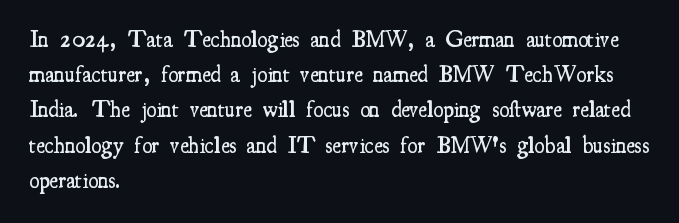
{"italic": "no", "bold": "semi", "underline": "no", "align": "left", "line_spacing": "normal", "line_spacing_ratio": 1.53, "letter_spacing": "normal", "letter_spacing_em": 0.0, "glyph_px": 23}
